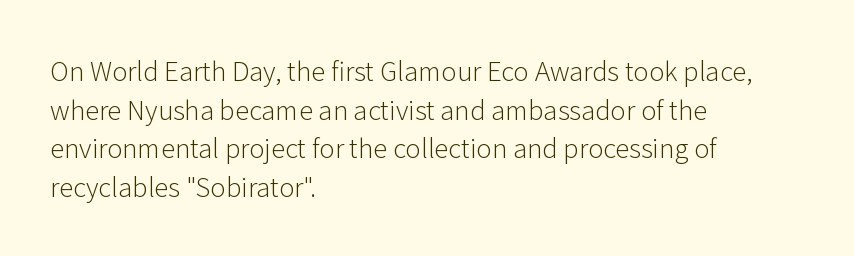
{"italic": "no", "bold": "no", "underline": "no", "align": "left", "line_spacing": "normal", "line_spacing_ratio": 1.49, "letter_spacing": "normal", "letter_spacing_em": 0.0, "glyph_px": 26}
